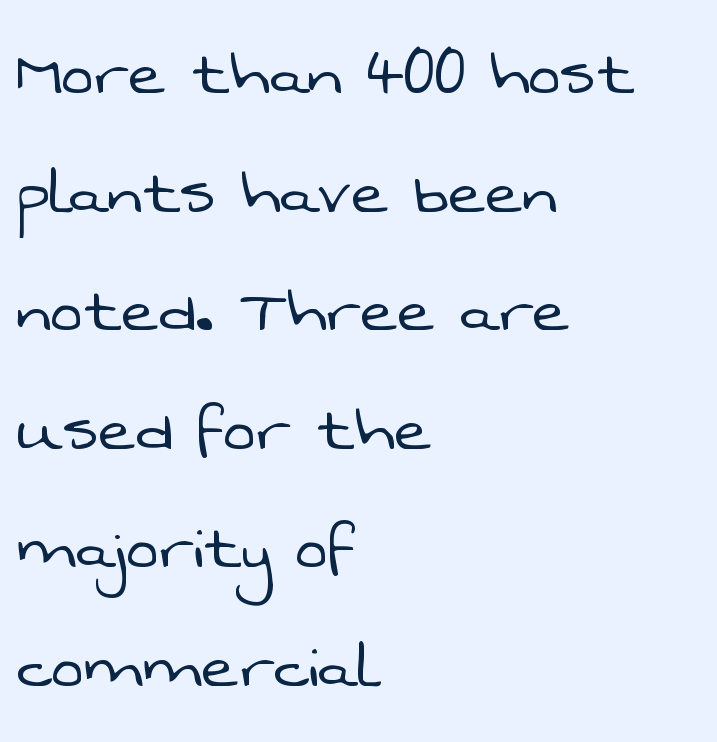
Q: Is the text bold? A: No.
Q: Is the typeface a serif or a sans-serif typeface? A: Sans-serif.
Q: Is the text underlined? A: No.
Q: How is the paragraph aligned? A: Left-aligned.
Q: Is the spacing between letters normal or unusually wide? A: Normal.
Q: Is the spacing between lines tight, normal or loose? A: Normal.
Q: Width (condensed, normal, or wide)? A: Normal.
Q: Stroke contrast? A: Low.
Q: x-height? A: Medium.
Q: Monospaced? A: No.
